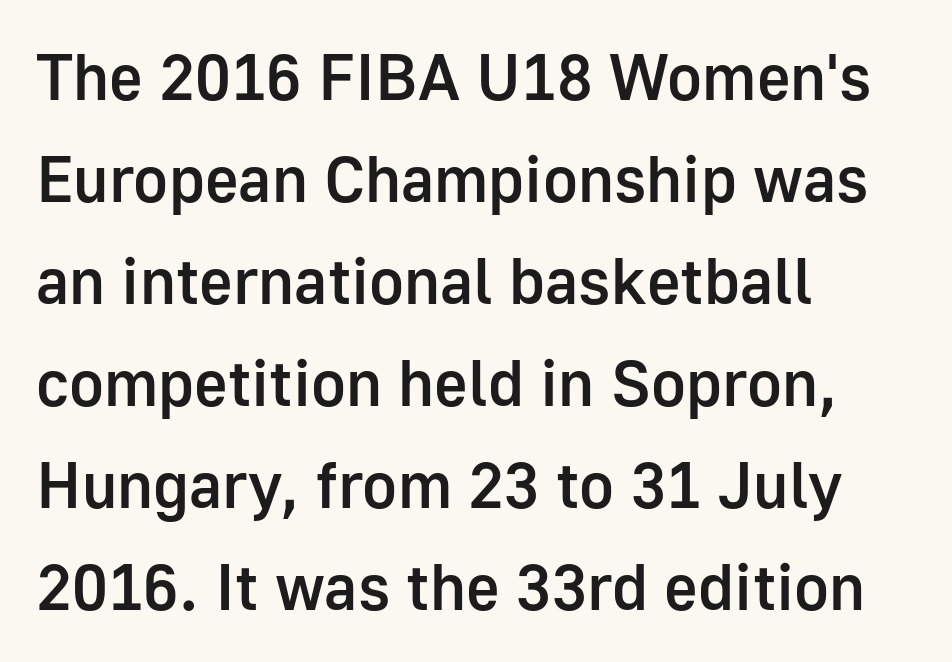
The zone under the glyphs is completely vacant. The type sits square on the baseline with zero lean. Is there much room between lines? A standard amount, neither cramped nor airy. A bit beefed up — I'd call it semibold rather than bold. Look at the bottom of the vertical strokes: they stop flat, with no serifs. This sample has the flowing, uneven cadence of proportional lettering.
